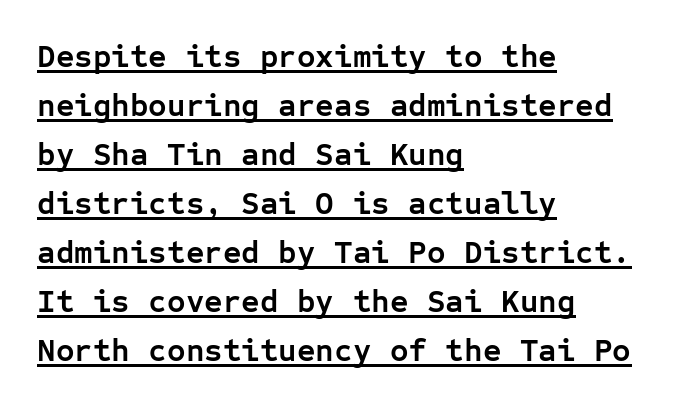
{"serif": "no", "italic": "no", "bold": "yes", "weight": "semibold", "width": "normal", "stroke_contrast": "low", "x_height": "medium", "monospaced": "yes", "underline": "yes", "align": "left", "line_spacing": "normal", "line_spacing_ratio": 1.53, "letter_spacing": "normal", "letter_spacing_em": 0.0, "glyph_px": 32}
